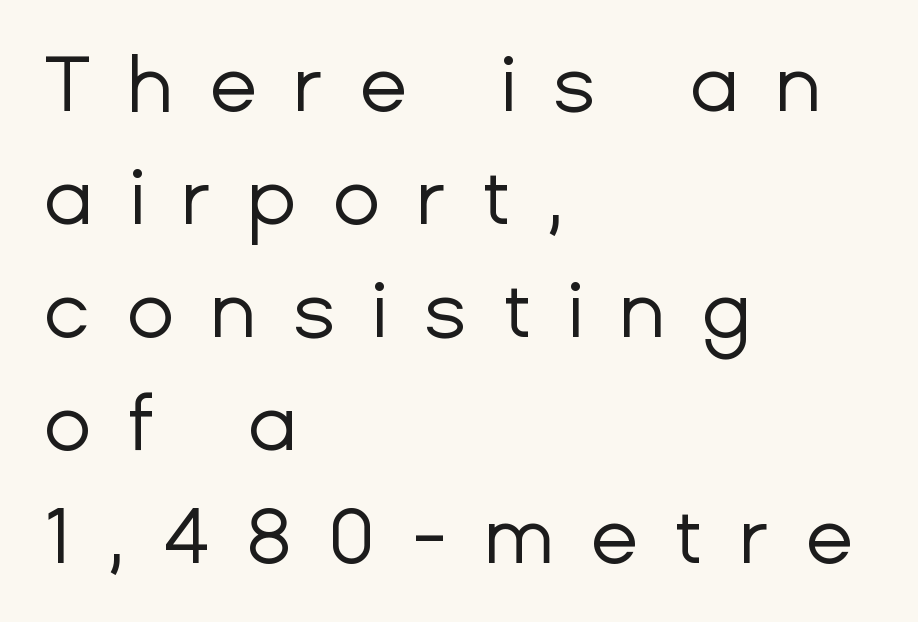
The image shows 79 px regular-weight sans-serif type, upright; set left-aligned, normal line spacing (1.43x), unusually wide letter spacing (+0.45 em), not underlined; low stroke contrast and a medium x-height.
